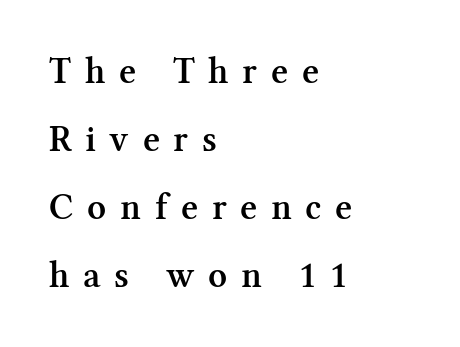
{"serif": "yes", "italic": "no", "bold": "semi", "weight": "semibold", "width": "normal", "stroke_contrast": "medium", "x_height": "medium", "monospaced": "no", "underline": "no", "align": "left", "line_spacing_ratio": 1.84, "letter_spacing": "wide", "letter_spacing_em": 0.37, "glyph_px": 37}
